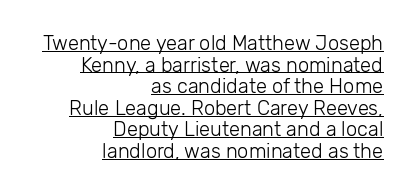
Q: Is the text bold? A: No.
Q: Is the text italic (slanted)? A: No, it is upright.
Q: Is the text underlined? A: Yes.
Q: How is the paragraph aligned? A: Right-aligned.
Q: Is the spacing between letters normal or unusually wide? A: Normal.
Q: Is the spacing between lines tight, normal or loose? A: Tight.
